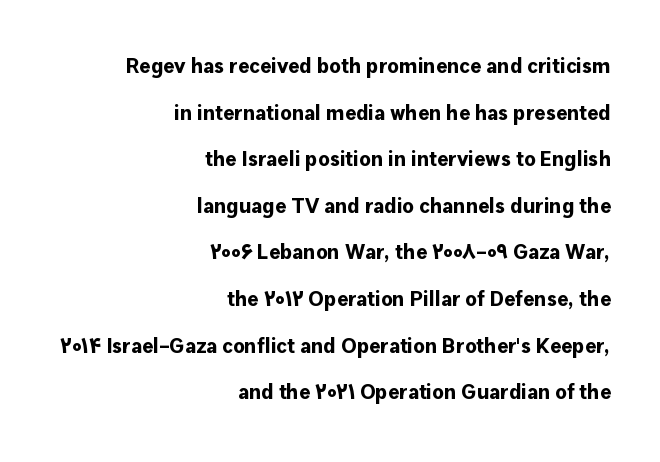
The image shows 21 px bold type, upright; set right-aligned, loose line spacing (2.22x), normal letter spacing, not underlined.
